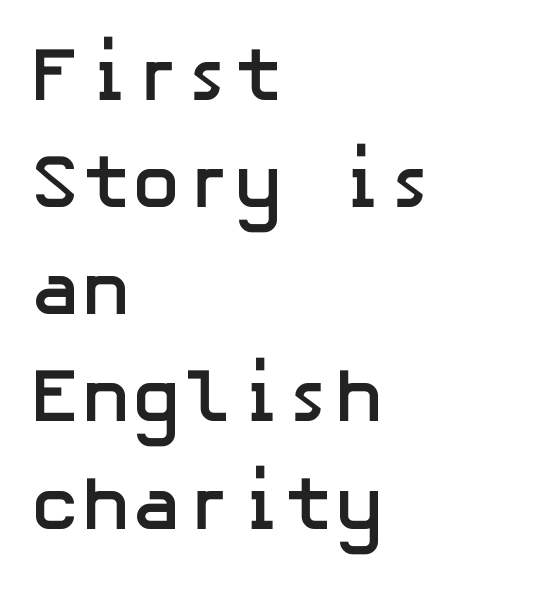
The image shows 76 px semibold sans-serif type, upright; set left-aligned, normal line spacing (1.41x), normal letter spacing, not underlined; low stroke contrast and a medium x-height.
